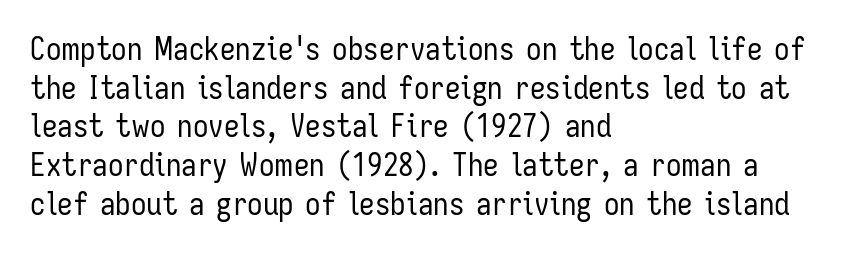
Q: Is the text bold? A: No.
Q: Is the text italic (slanted)? A: No, it is upright.
Q: Is the typeface a serif or a sans-serif typeface? A: Sans-serif.
Q: Is the text underlined? A: No.
Q: How is the paragraph aligned? A: Left-aligned.
Q: Is the spacing between letters normal or unusually wide? A: Normal.
Q: Is the spacing between lines tight, normal or loose? A: Normal.
Q: Width (condensed, normal, or wide)? A: Condensed.
Q: Stroke contrast? A: Low.
Q: x-height? A: Medium.
Q: Monospaced? A: No.
